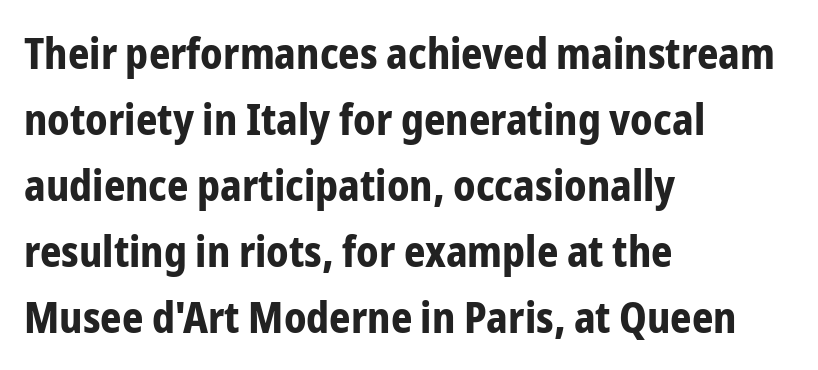
The image shows 42 px bold, condensed sans-serif type, upright; set left-aligned, normal line spacing (1.57x), normal letter spacing, not underlined; low stroke contrast and a medium x-height.
